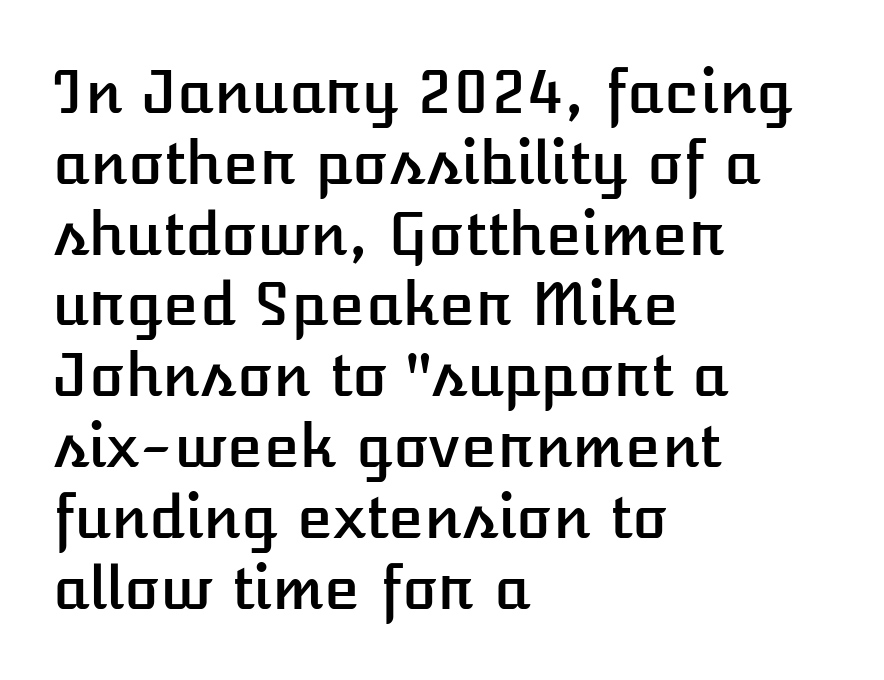
Q: Is the text italic (slanted)? A: No, it is upright.
Q: Is the text underlined? A: No.
Q: How is the paragraph aligned? A: Left-aligned.
Q: Is the spacing between letters normal or unusually wide? A: Normal.
Q: Width (condensed, normal, or wide)? A: Normal.
Q: Stroke contrast? A: Low.
Q: x-height? A: Medium.
Q: Monospaced? A: No.
